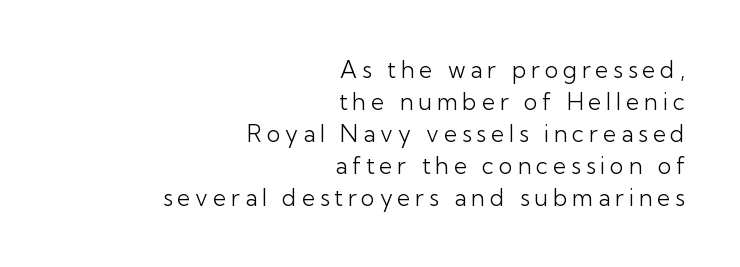
This rendering uses right alignment, leaving the left contour irregular. Do the letters lean? They stand straight. Evenly set lines give the paragraph a standard silhouette. Underlining? Definitely not there. The typesetting does not lean heavy: it is not bold. Compared with typical body copy, the letter spacing here is much looser.
